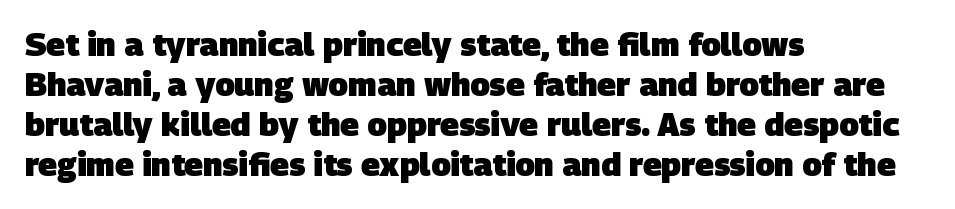
The image shows 32 px heavy sans-serif type; set left-aligned, normal line spacing (1.25x), normal letter spacing, not underlined; low stroke contrast and a large x-height.
